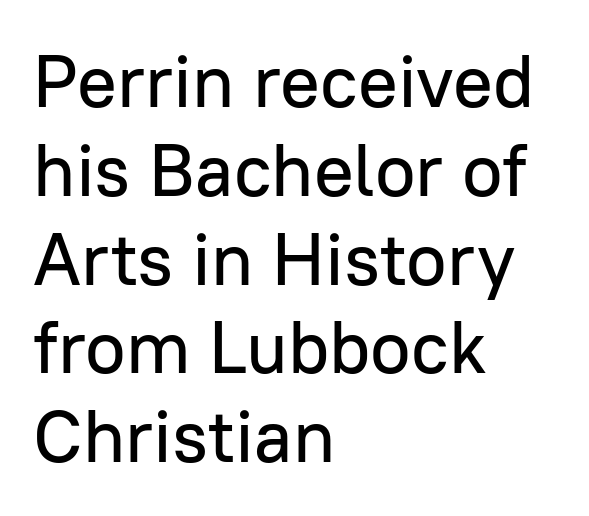
Which margin do the lines hug? The left one — the right edge is uneven. When letters stand straight like this, we call the style roman or upright. The passage shown is typed in a proportional face where columns would drift. Note: no serifs on the glyphs. What stands out about the letter spacing? Nothing — it is the standard amount. Honestly, there is no underline to notice here at all.
